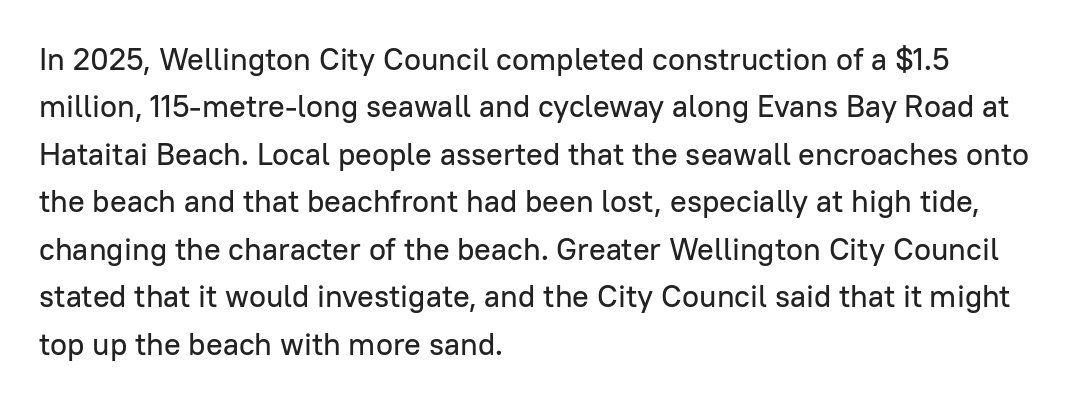
{"serif": "no", "italic": "no", "width": "normal", "stroke_contrast": "low", "x_height": "medium", "monospaced": "no", "underline": "no", "align": "left", "line_spacing": "normal", "line_spacing_ratio": 1.53, "letter_spacing": "normal", "letter_spacing_em": 0.0, "glyph_px": 31}
